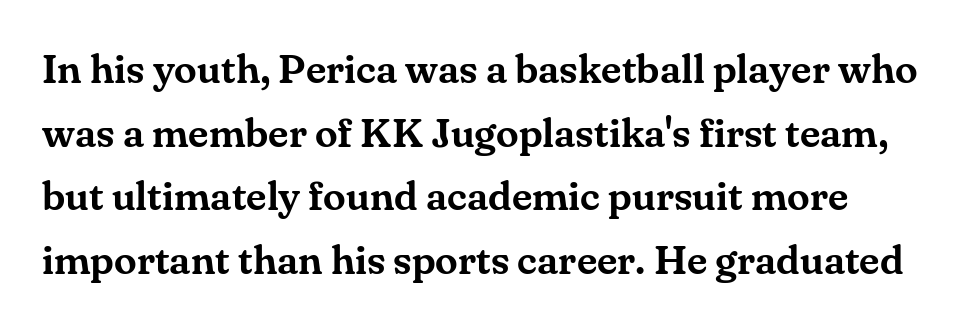
Words appear dense and cohesive because spacing is normal. Each row of text sits above clean, open space. The passage shown is typed in a proportional face where columns would drift. Examine the stroke ends and you'll spot serifs.
